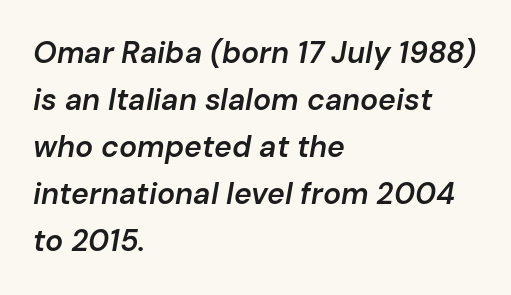
The image shows 30 px semibold type, italic (leaning right); set left-aligned, normal line spacing (1.57x), normal letter spacing, not underlined; low stroke contrast and a medium x-height.
